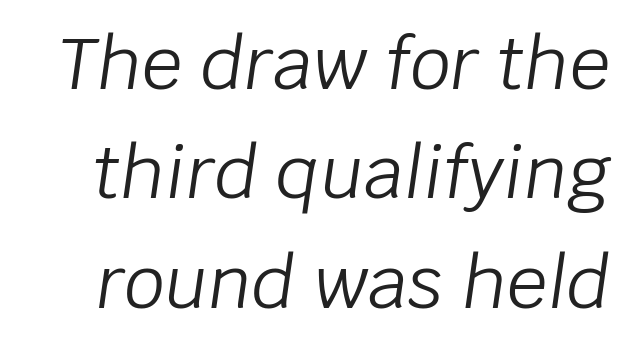
{"italic": "yes", "lean": "right", "slant_degrees": 8, "bold": "no", "weight": "light", "width": "normal", "stroke_contrast": "low", "x_height": "large", "monospaced": "no", "underline": "no", "line_spacing": "normal", "line_spacing_ratio": 1.52, "letter_spacing": "normal", "letter_spacing_em": 0.0, "glyph_px": 72}
